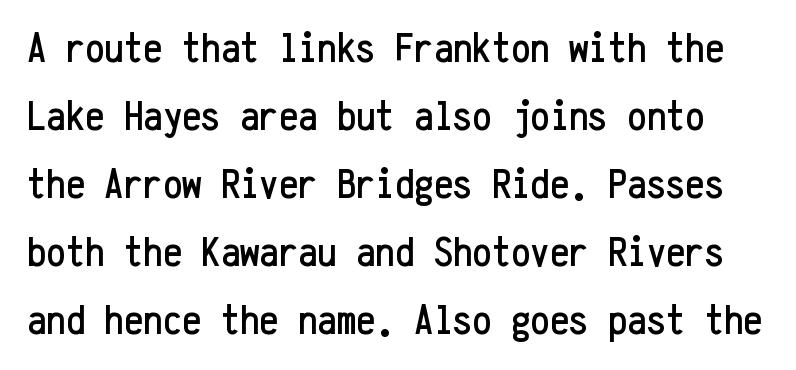
The image shows 43 px condensed sans-serif type, upright, monospaced; set normal line spacing (1.58x), normal letter spacing, not underlined; low stroke contrast and a medium x-height.
